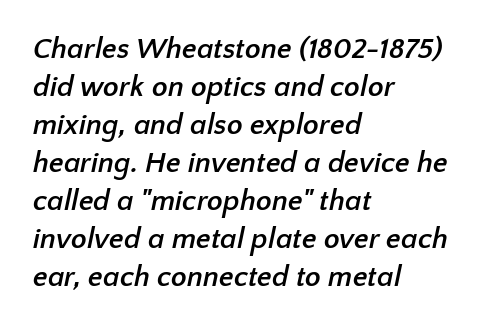
The image shows 29 px semibold sans-serif type; set left-aligned, normal line spacing (1.31x), normal letter spacing, not underlined; low stroke contrast and a medium x-height.
